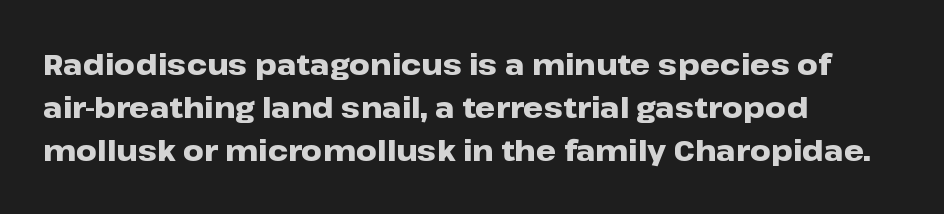
Q: Is the text bold? A: Yes.
Q: Is the text italic (slanted)? A: No, it is upright.
Q: Is the typeface a serif or a sans-serif typeface? A: Sans-serif.
Q: Is the text underlined? A: No.
Q: How is the paragraph aligned? A: Left-aligned.
Q: Is the spacing between letters normal or unusually wide? A: Normal.
Q: Is the spacing between lines tight, normal or loose? A: Normal.
Q: Width (condensed, normal, or wide)? A: Wide.
Q: Stroke contrast? A: Low.
Q: x-height? A: Medium.
Q: Monospaced? A: No.
